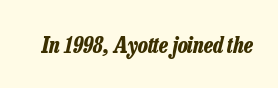
{"italic": "yes", "lean": "right", "slant_degrees": 13, "bold": "yes", "underline": "no", "letter_spacing": "normal", "letter_spacing_em": 0.0, "glyph_px": 22}
